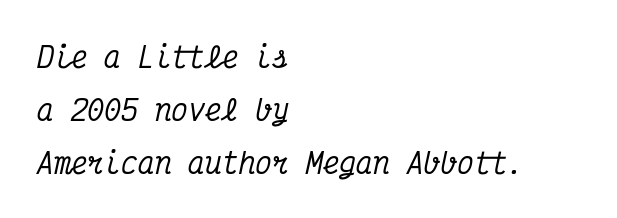
{"serif": "yes", "italic": "yes", "lean": "right", "slant_degrees": 12, "width": "condensed", "stroke_contrast": "medium", "x_height": "medium", "monospaced": "yes", "underline": "no", "align": "left", "line_spacing_ratio": 1.89, "letter_spacing": "normal", "letter_spacing_em": 0.0, "glyph_px": 28}
